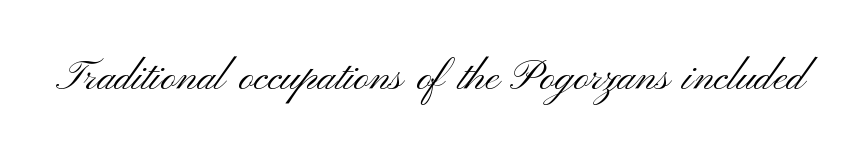
The image shows 42 px light, wide sans-serif type; set normal letter spacing, not underlined; medium stroke contrast and a small x-height.
